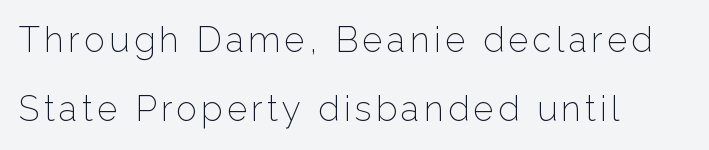
Q: Is the text bold? A: No.
Q: Is the text italic (slanted)? A: No, it is upright.
Q: Is the typeface a serif or a sans-serif typeface? A: Sans-serif.
Q: Is the text underlined? A: No.
Q: How is the paragraph aligned? A: Left-aligned.
Q: Is the spacing between lines tight, normal or loose? A: Loose.
Q: Width (condensed, normal, or wide)? A: Normal.
Q: Stroke contrast? A: Low.
Q: x-height? A: Medium.
Q: Monospaced? A: No.
